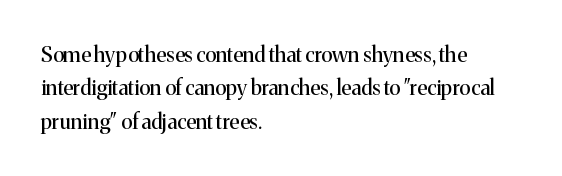
{"italic": "no", "bold": "no", "underline": "no", "align": "left", "line_spacing": "normal", "line_spacing_ratio": 1.59, "letter_spacing": "normal", "letter_spacing_em": 0.0, "glyph_px": 21}
